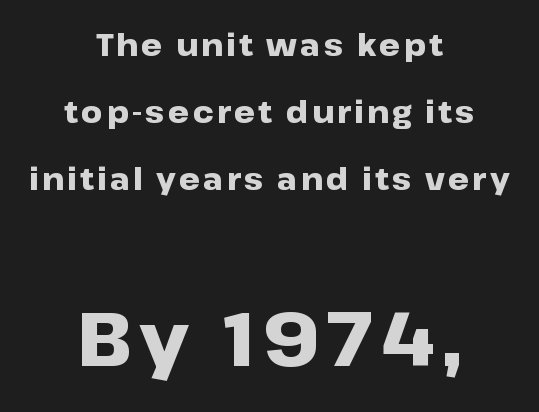
Is the type bold? Yes — the strokes are clearly thick and heavy. Vertical spacing — loose. These two chunks differ in scale, with the bottom chunk taking the larger measure. Does the copy run flush right? No — it is centered line by line.
